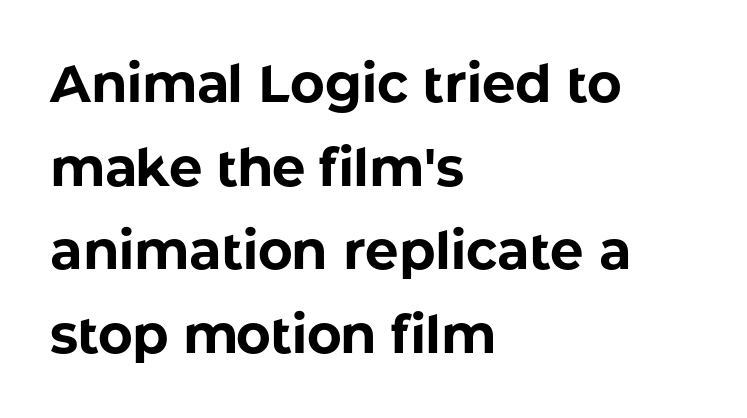
{"serif": "no", "italic": "no", "bold": "yes", "weight": "bold", "width": "normal", "stroke_contrast": "low", "x_height": "medium", "monospaced": "no", "underline": "no", "align": "left", "line_spacing": "normal", "line_spacing_ratio": 1.58, "letter_spacing": "normal", "letter_spacing_em": 0.0, "glyph_px": 53}
